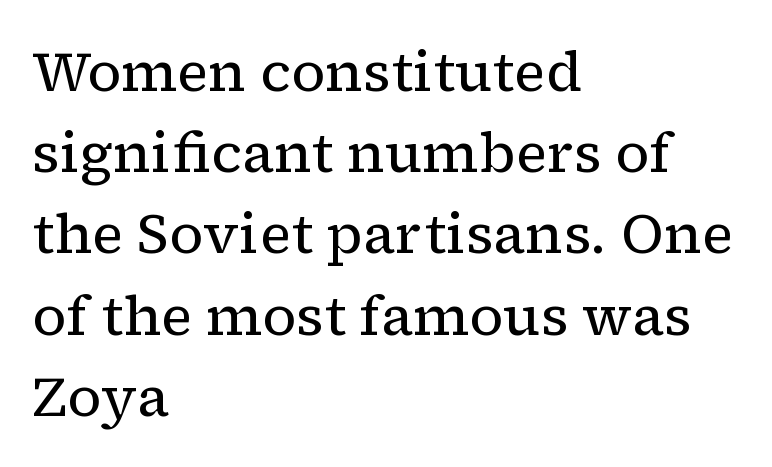
Q: Is the text bold? A: No.
Q: Is the text italic (slanted)? A: No, it is upright.
Q: Is the typeface a serif or a sans-serif typeface? A: Serif.
Q: Is the text underlined? A: No.
Q: How is the paragraph aligned? A: Left-aligned.
Q: Is the spacing between letters normal or unusually wide? A: Normal.
Q: Is the spacing between lines tight, normal or loose? A: Normal.
Q: Width (condensed, normal, or wide)? A: Normal.
Q: Stroke contrast? A: Low.
Q: x-height? A: Medium.
Q: Monospaced? A: No.
